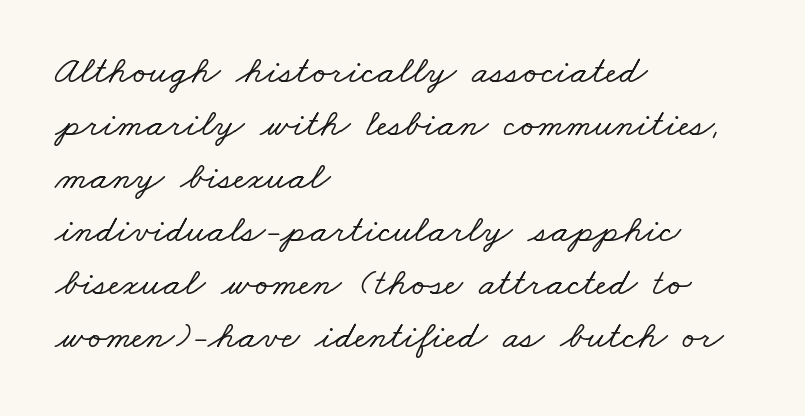
The image shows 39 px wide serif type; set left-aligned, normal line spacing (1.36x), normal letter spacing, not underlined; low stroke contrast and a small x-height.
